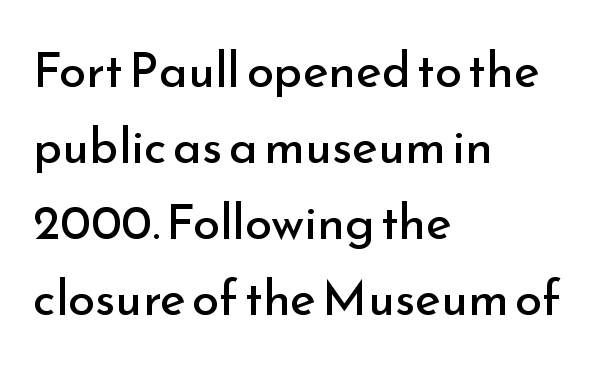
{"serif": "no", "italic": "no", "bold": "no", "weight": "regular", "width": "normal", "stroke_contrast": "low", "x_height": "small", "monospaced": "no", "underline": "no", "align": "left", "line_spacing": "normal", "line_spacing_ratio": 1.55, "letter_spacing": "normal", "letter_spacing_em": 0.0, "glyph_px": 49}
